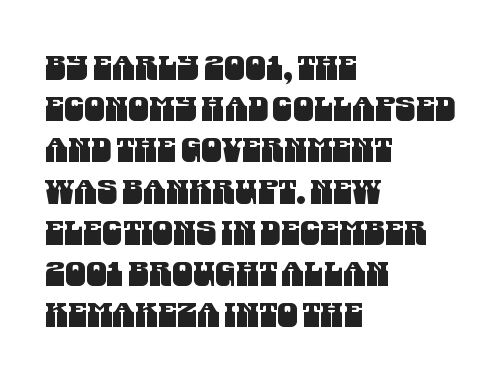
{"serif": "no", "width": "condensed", "stroke_contrast": "medium", "x_height": "large", "monospaced": "no", "underline": "no", "align": "left", "line_spacing": "normal", "line_spacing_ratio": 1.25, "letter_spacing": "normal", "letter_spacing_em": 0.0, "glyph_px": 33}
